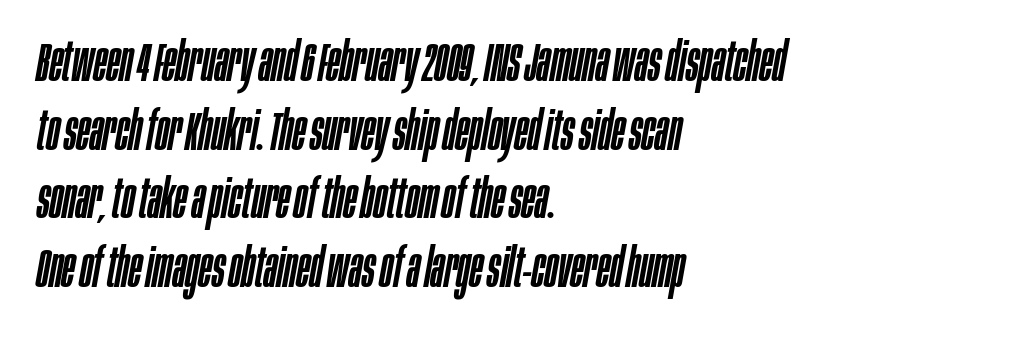
Italic: yes, the glyphs are oblique. Note the varied advance widths — an 'i' is clearly narrower than an 'm'. Is there much room between lines? A standard amount, neither cramped nor airy. The horizontal fit of the characters is conventional and even.
